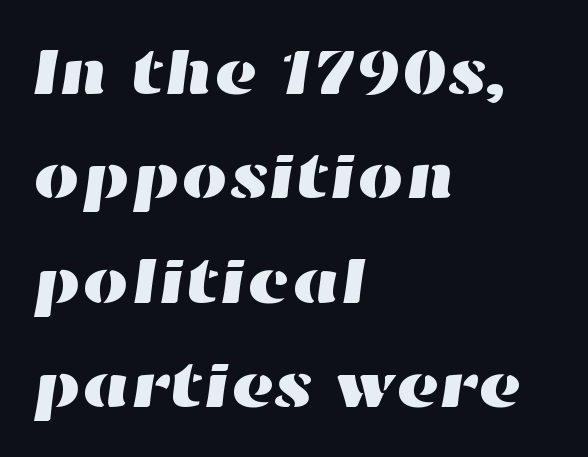
The image shows 66 px wide type; set left-aligned, normal line spacing (1.58x), normal letter spacing, not underlined; high stroke contrast and a medium x-height.
